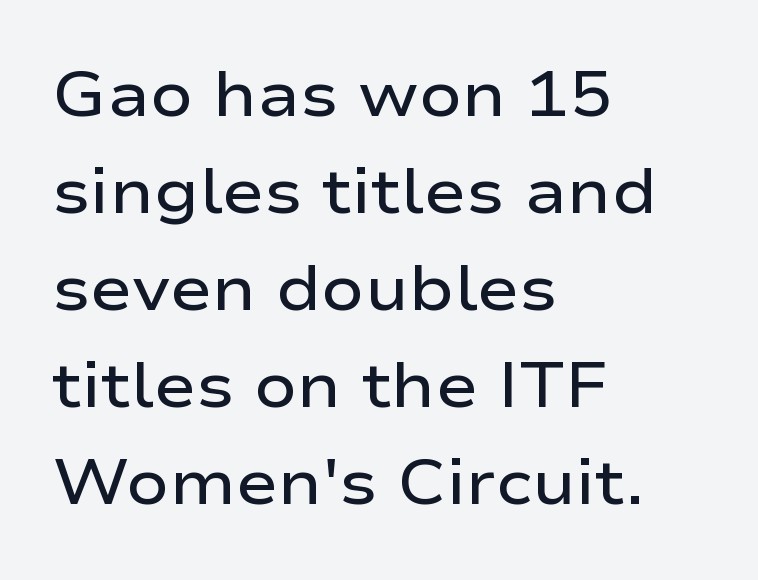
Strokes here are thickened, but only to semibold level. The face used here is rendered with its standard letterfit. Character widths vary here, with narrow letters taking less room than wide ones. The lines in this sample share a left origin and differ only in where they stop. Bare-footed words on every line.
